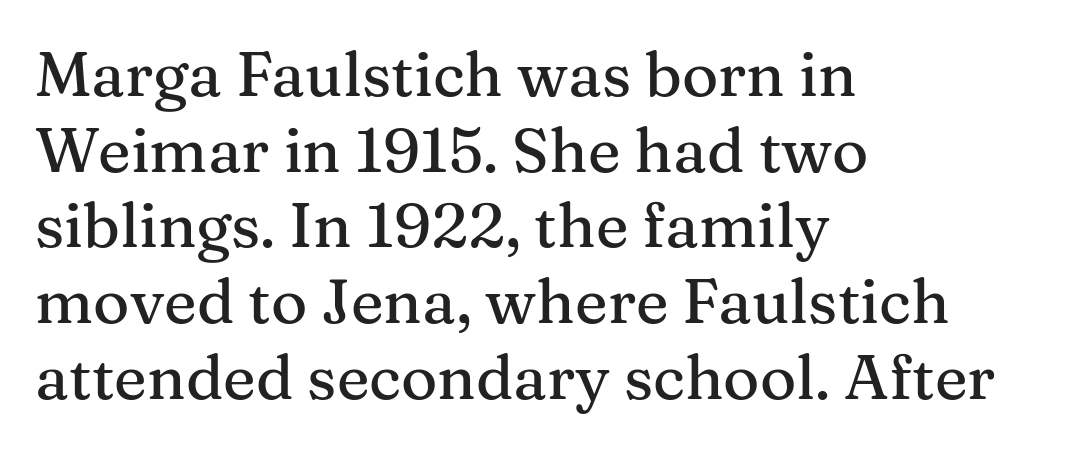
The image shows 62 px serif type, upright; set left-aligned, line spacing 1.22x, normal letter spacing, not underlined; medium stroke contrast and a medium x-height.
